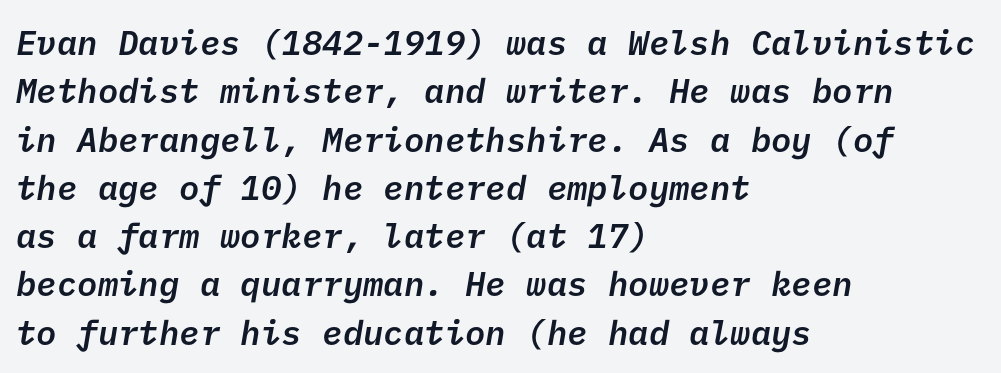
{"serif": "no", "bold": "semi", "weight": "semibold", "width": "normal", "stroke_contrast": "low", "x_height": "medium", "underline": "no", "align": "left", "line_spacing": "normal", "line_spacing_ratio": 1.42, "letter_spacing": "normal", "letter_spacing_em": 0.0, "glyph_px": 34}
